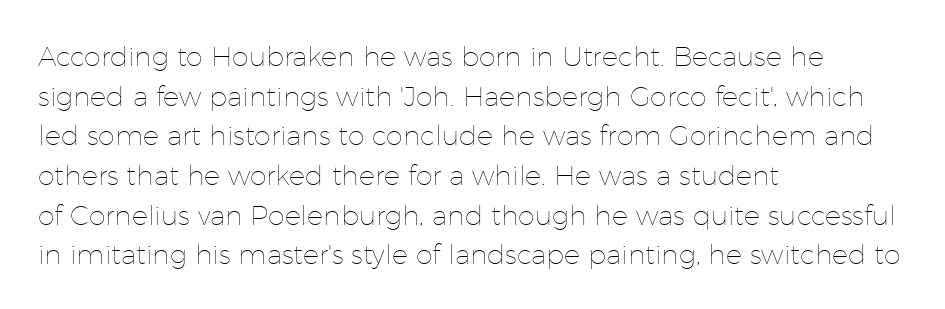
{"italic": "no", "bold": "no", "underline": "no", "align": "left", "line_spacing": "normal", "line_spacing_ratio": 1.47, "letter_spacing": "normal", "letter_spacing_em": 0.0, "glyph_px": 27}
